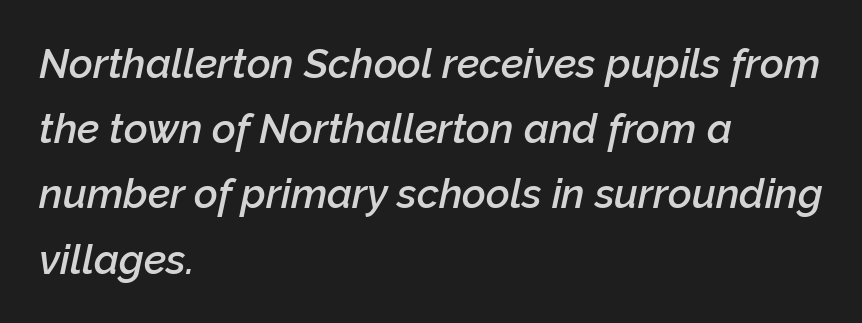
A clean baseline with only descenders dipping below it. Emphasis by weight is partial: semibold. Each line starts at the same left margin while the right side varies. The horizontal fit of the characters is conventional and even. Character widths vary here, with narrow letters taking less room than wide ones. Tall strokes in this sample are angled rather than plumb.
